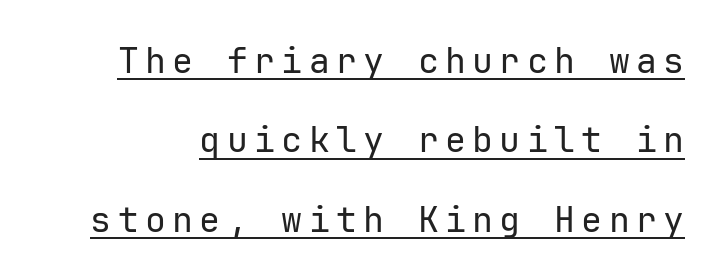
The typography opts for an upright posture over an oblique one. Regarding leading, the lines here are spaced well apart. Honestly, the underline is the first thing you notice here. The face used here is a sans, in the tradition of grotesques and geometrics. This reads as an unemphasized weight, regular at the heaviest.
